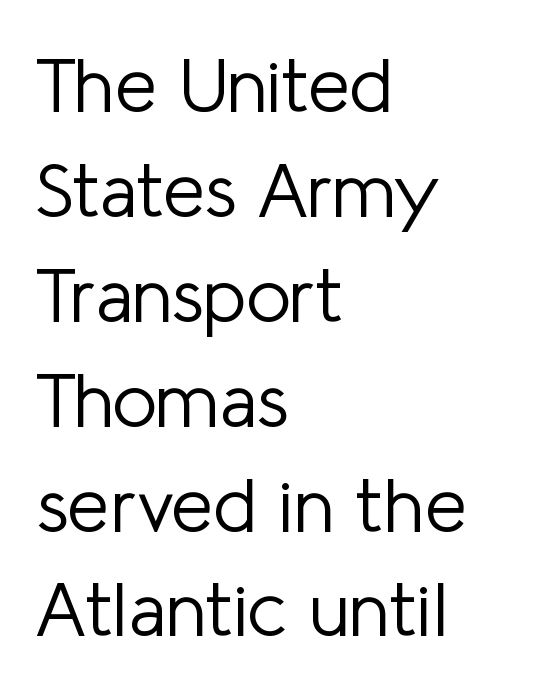
The image shows 76 px light sans-serif type, upright; set left-aligned, normal line spacing (1.38x), normal letter spacing, not underlined; low stroke contrast and a medium x-height.
